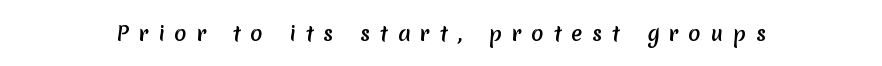
{"bold": "yes", "underline": "no", "letter_spacing": "wide", "letter_spacing_em": 0.5, "glyph_px": 20}
